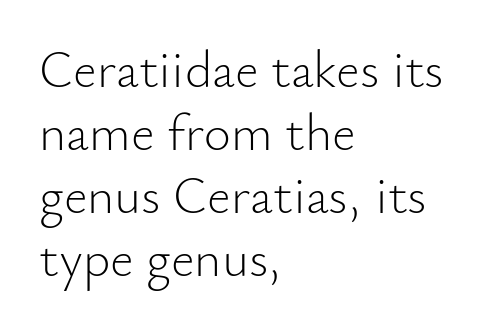
Each letter keeps its own natural width here, so spacing adapts to shape. The rag falls on the right side of this text block. Are there feet on the stems? There aren't — it's a sans. The face used here is rendered with its standard letterfit.
